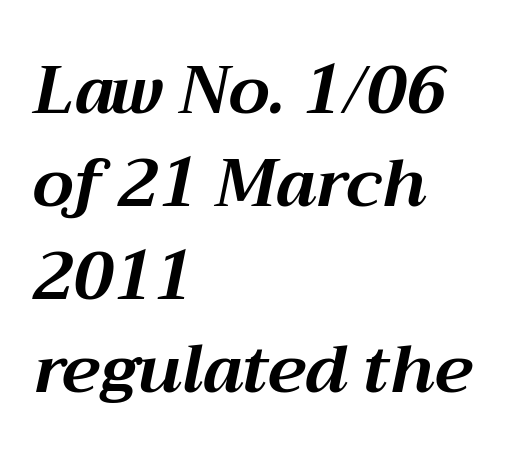
The image shows 66 px bold type, italic (leaning right); set left-aligned, normal line spacing (1.41x), normal letter spacing, not underlined; medium stroke contrast and a medium x-height.
